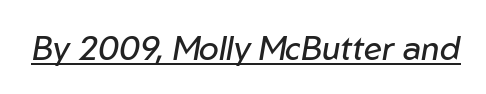
Q: Is the text bold? A: No.
Q: Is the text italic (slanted)? A: Yes, it leans right by about 10 degrees.
Q: Is the text underlined? A: Yes.
Q: Is the spacing between letters normal or unusually wide? A: Normal.
Q: Width (condensed, normal, or wide)? A: Normal.
Q: Stroke contrast? A: Low.
Q: x-height? A: Medium.
Q: Monospaced? A: No.
